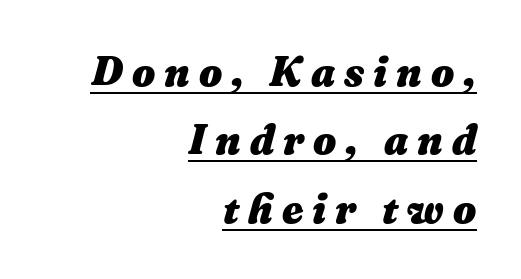
{"italic": "yes", "lean": "right", "slant_degrees": 16, "bold": "yes", "weight": "heavy", "width": "normal", "stroke_contrast": "medium", "x_height": "medium", "monospaced": "no", "underline": "yes", "align": "right", "line_spacing": "normal", "line_spacing_ratio": 1.67, "letter_spacing": "wide", "letter_spacing_em": 0.22, "glyph_px": 41}
